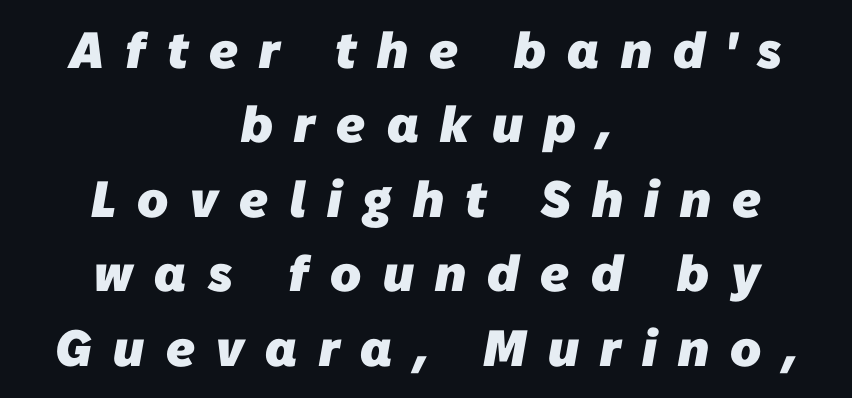
Q: Is the text bold? A: Yes.
Q: Is the typeface a serif or a sans-serif typeface? A: Sans-serif.
Q: Is the text underlined? A: No.
Q: How is the paragraph aligned? A: Centered.
Q: Is the spacing between letters normal or unusually wide? A: Unusually wide.
Q: Is the spacing between lines tight, normal or loose? A: Normal.
Q: Width (condensed, normal, or wide)? A: Normal.
Q: Stroke contrast? A: Low.
Q: x-height? A: Medium.
Q: Monospaced? A: No.
